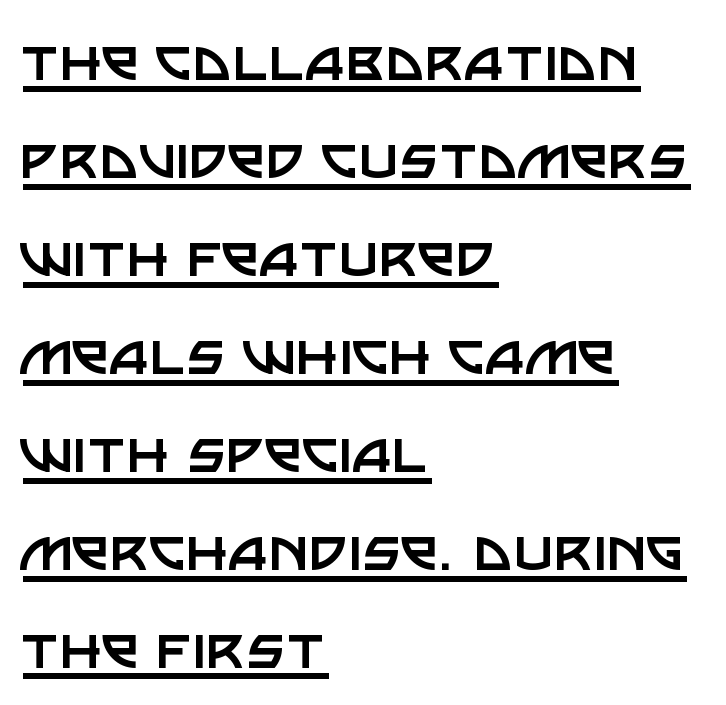
The image shows 68 px regular-weight sans-serif type, upright; set left-aligned, normal line spacing (1.44x), normal letter spacing, underlined; low stroke contrast and a large x-height.
